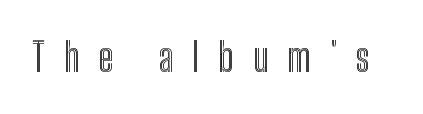
Q: Is the text italic (slanted)? A: No, it is upright.
Q: Is the text underlined? A: No.
Q: Is the spacing between letters normal or unusually wide? A: Unusually wide.
Q: Width (condensed, normal, or wide)? A: Condensed.
Q: x-height? A: Medium.
Q: Monospaced? A: No.
